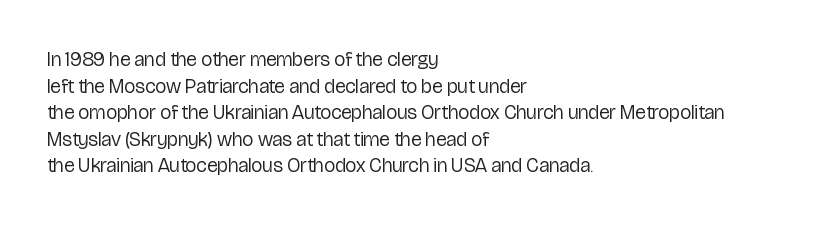
{"italic": "no", "bold": "no", "underline": "no", "align": "left", "line_spacing": "normal", "line_spacing_ratio": 1.33, "letter_spacing": "normal", "letter_spacing_em": 0.0, "glyph_px": 20}
